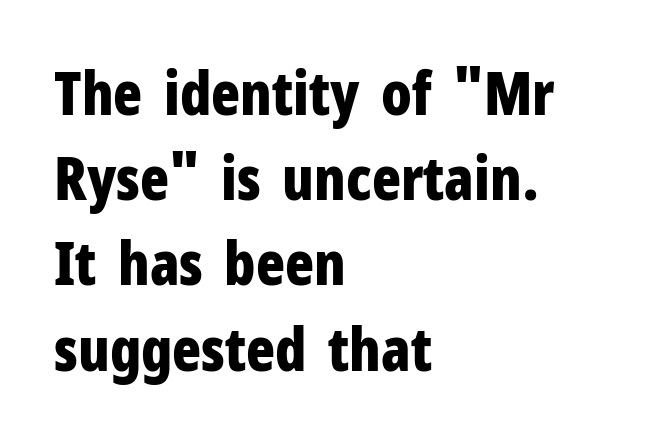
The image shows 60 px bold, condensed sans-serif type, upright; set left-aligned, normal line spacing (1.42x), normal letter spacing, not underlined; low stroke contrast and a medium x-height.
